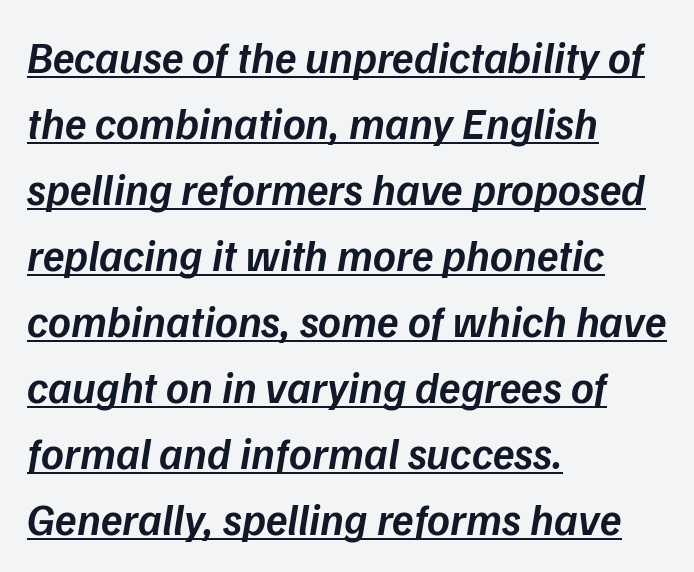
Q: Is the text bold? A: Semi-bold.
Q: Is the text italic (slanted)? A: Yes, it leans right by about 9 degrees.
Q: Is the text underlined? A: Yes.
Q: How is the paragraph aligned? A: Left-aligned.
Q: Is the spacing between letters normal or unusually wide? A: Normal.
Q: Is the spacing between lines tight, normal or loose? A: Normal.
Q: Width (condensed, normal, or wide)? A: Normal.
Q: Stroke contrast? A: Low.
Q: x-height? A: Medium.
Q: Monospaced? A: No.
